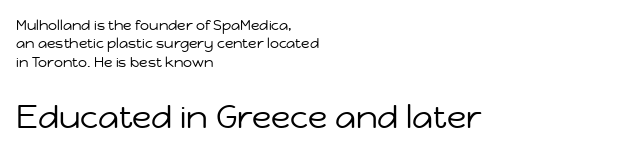
The image shows 32 px regular-weight sans-serif type, upright; set left-aligned, normal line spacing (1.32x), normal letter spacing, not underlined; the second (bottom) block is 2.29x larger; low stroke contrast and a medium x-height.
